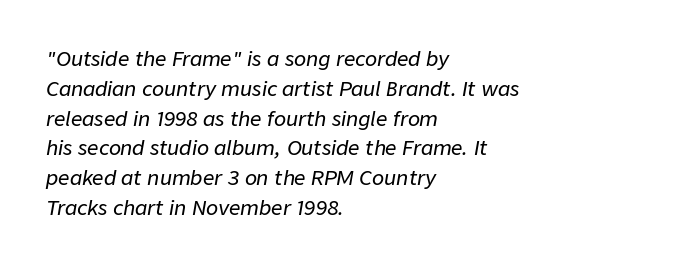
Q: Is the text italic (slanted)? A: Yes, it leans right by about 9 degrees.
Q: Is the text underlined? A: No.
Q: How is the paragraph aligned? A: Left-aligned.
Q: Is the spacing between letters normal or unusually wide? A: Normal.
Q: Is the spacing between lines tight, normal or loose? A: Normal.
